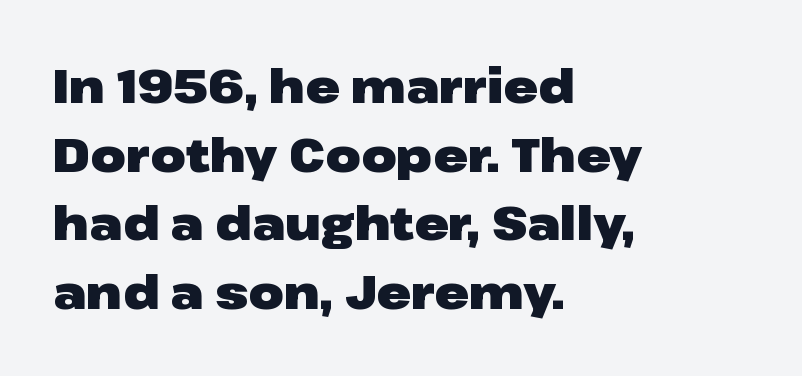
Q: Is the text bold? A: Yes.
Q: Is the text italic (slanted)? A: No, it is upright.
Q: Is the typeface a serif or a sans-serif typeface? A: Sans-serif.
Q: Is the text underlined? A: No.
Q: How is the paragraph aligned? A: Left-aligned.
Q: Is the spacing between letters normal or unusually wide? A: Normal.
Q: Is the spacing between lines tight, normal or loose? A: Normal.
Q: Width (condensed, normal, or wide)? A: Wide.
Q: Stroke contrast? A: Low.
Q: x-height? A: Medium.
Q: Monospaced? A: No.
